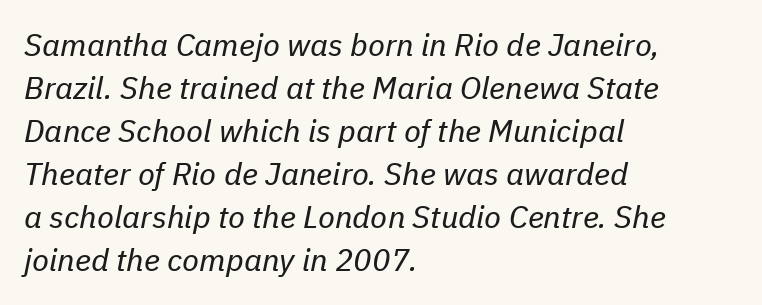
Q: Is the text bold? A: No.
Q: Is the text italic (slanted)? A: Yes, it leans right by about 11 degrees.
Q: Is the text underlined? A: No.
Q: How is the paragraph aligned? A: Left-aligned.
Q: Is the spacing between letters normal or unusually wide? A: Normal.
Q: Is the spacing between lines tight, normal or loose? A: Normal.
Q: Width (condensed, normal, or wide)? A: Normal.
Q: Stroke contrast? A: Low.
Q: x-height? A: Medium.
Q: Monospaced? A: No.
